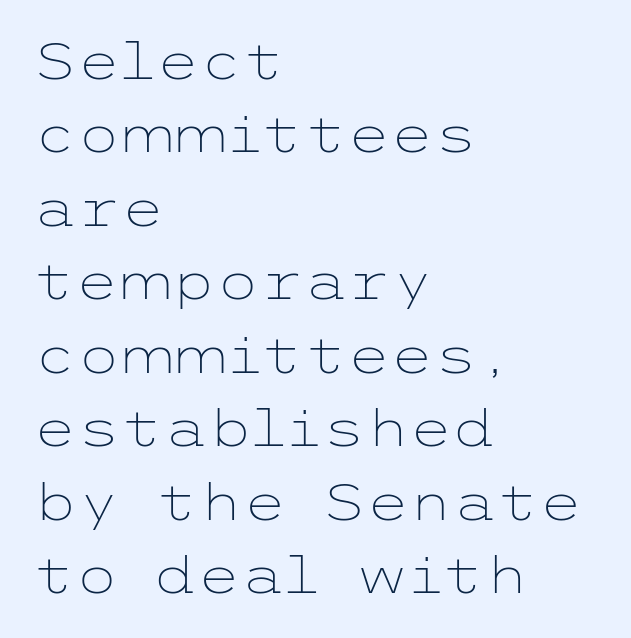
The image shows 50 px light, wide sans-serif type, upright; set left-aligned, normal line spacing (1.47x), normal letter spacing, not underlined; low stroke contrast and a medium x-height.
